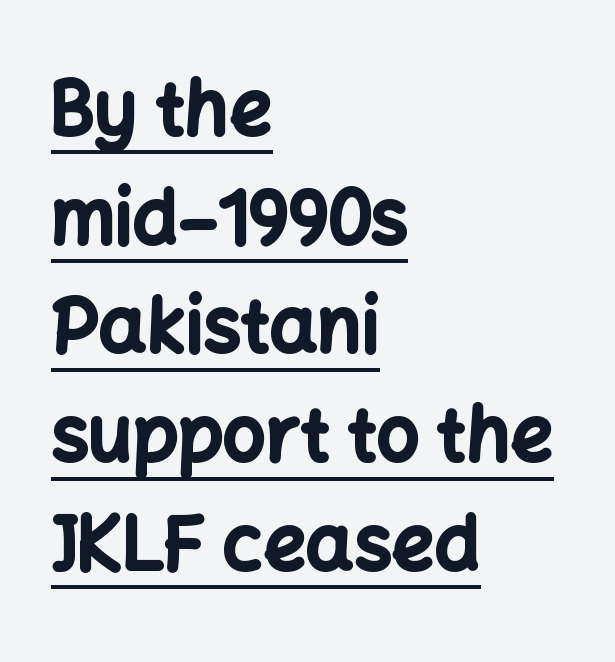
{"serif": "no", "italic": "no", "bold": "yes", "weight": "bold", "width": "normal", "stroke_contrast": "low", "x_height": "medium", "monospaced": "no", "underline": "yes", "align": "left", "line_spacing": "normal", "line_spacing_ratio": 1.45, "letter_spacing": "normal", "letter_spacing_em": 0.0, "glyph_px": 75}
